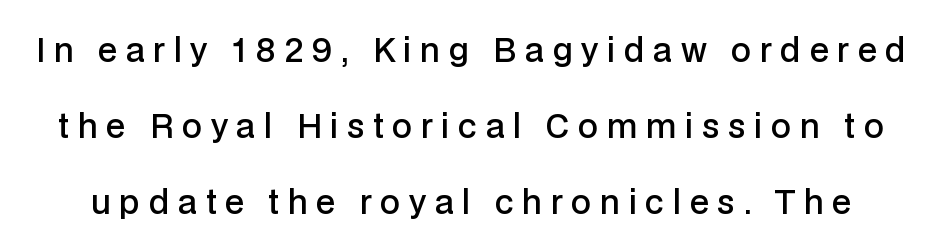
Serif or sans? Sans — the stroke terminals are bare. This is moderately heavy type, rendered in semibold. Spacing verdict: proportional, widths tailored to each character. Anything drawn beneath the words? Only blank space. Does the leading feel generous? Absolutely, it's lavish. Notice how the stems are strictly vertical — no italics here.
